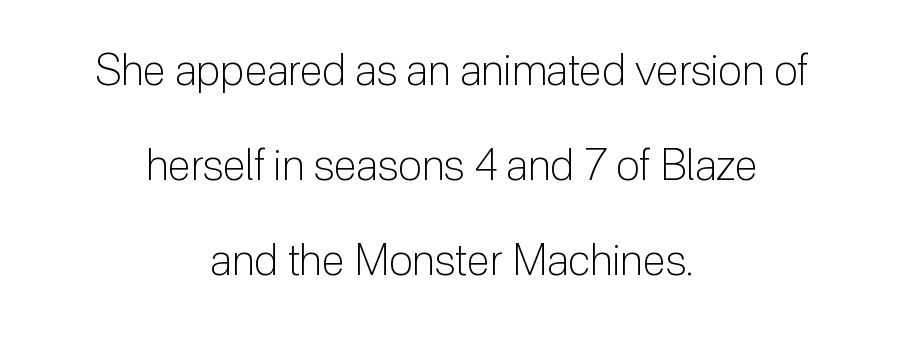
{"serif": "no", "italic": "no", "bold": "no", "weight": "light", "width": "normal", "stroke_contrast": "low", "x_height": "medium", "monospaced": "no", "underline": "no", "align": "center", "line_spacing": "loose", "line_spacing_ratio": 2.21, "letter_spacing": "normal", "letter_spacing_em": 0.0, "glyph_px": 43}
